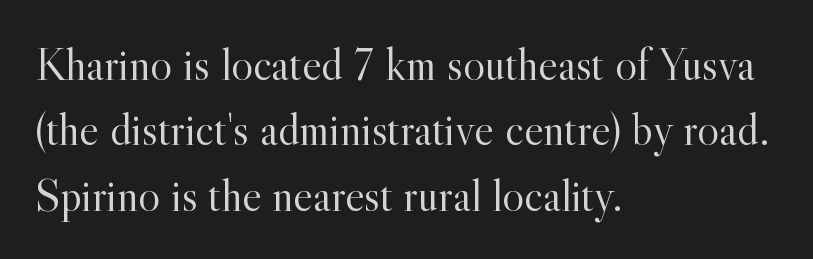
Q: Is the text bold? A: No.
Q: Is the text italic (slanted)? A: No, it is upright.
Q: Is the typeface a serif or a sans-serif typeface? A: Serif.
Q: Is the text underlined? A: No.
Q: How is the paragraph aligned? A: Left-aligned.
Q: Is the spacing between letters normal or unusually wide? A: Normal.
Q: Is the spacing between lines tight, normal or loose? A: Normal.
Q: Width (condensed, normal, or wide)? A: Normal.
Q: x-height? A: Small.
Q: Monospaced? A: No.
